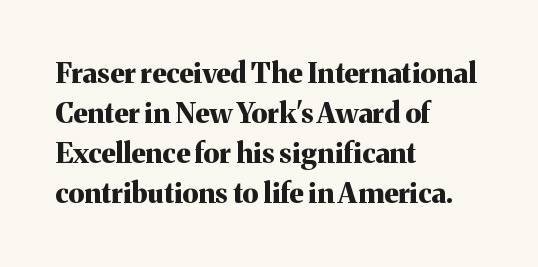
The image shows 28 px bold serif type, upright; set left-aligned, normal line spacing (1.43x), normal letter spacing, not underlined; medium stroke contrast and a medium x-height.
